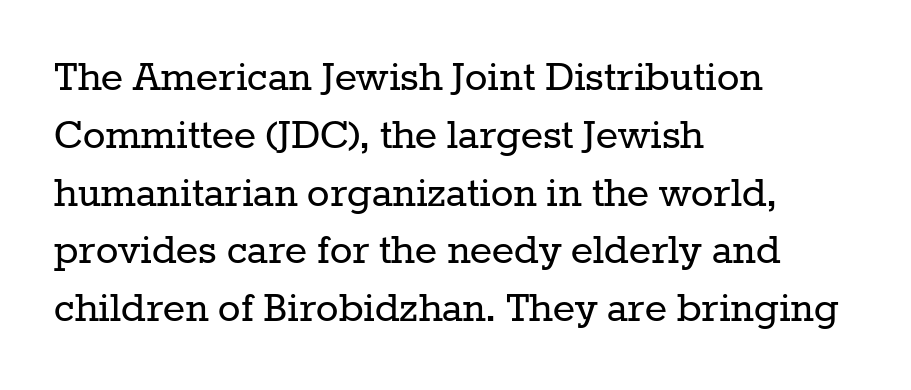
Q: Is the text bold? A: No.
Q: Is the text italic (slanted)? A: No, it is upright.
Q: Is the typeface a serif or a sans-serif typeface? A: Serif.
Q: Is the text underlined? A: No.
Q: How is the paragraph aligned? A: Left-aligned.
Q: Is the spacing between letters normal or unusually wide? A: Normal.
Q: Width (condensed, normal, or wide)? A: Normal.
Q: Stroke contrast? A: Low.
Q: x-height? A: Medium.
Q: Monospaced? A: No.
